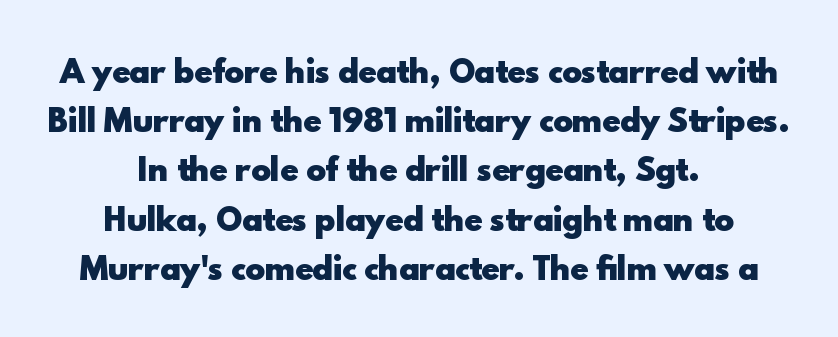
The image shows 30 px heavy sans-serif type, upright; set centered, normal line spacing (1.64x), normal letter spacing, not underlined; a small x-height.
